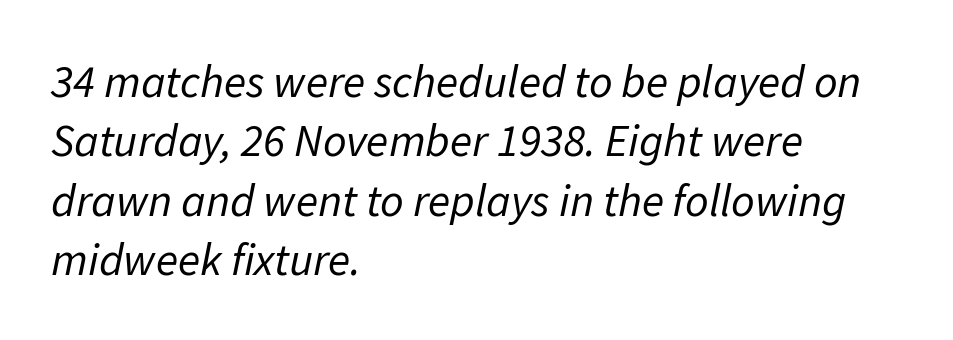
The image shows 46 px regular-weight type, italic (leaning right); set left-aligned, normal line spacing (1.29x), normal letter spacing, not underlined; low stroke contrast and a medium x-height.
